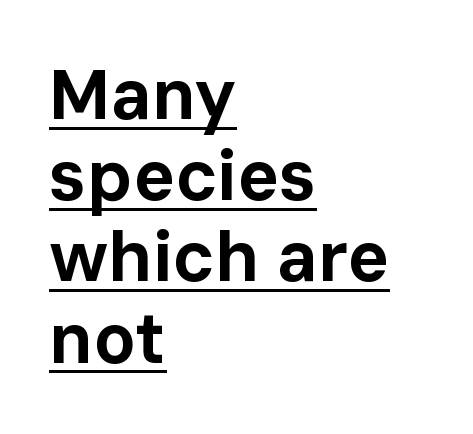
The image shows 70 px bold sans-serif type, upright; set left-aligned, line spacing 1.16x, normal letter spacing, underlined; low stroke contrast and a medium x-height.
